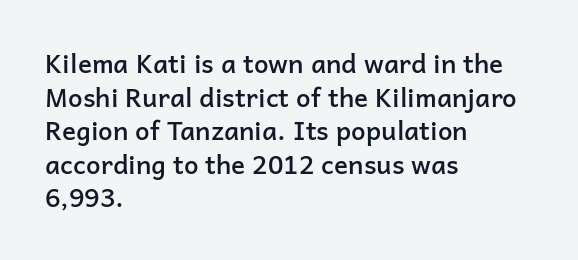
The image shows 26 px text type, upright; set left-aligned, normal line spacing (1.29x), normal letter spacing, not underlined.
